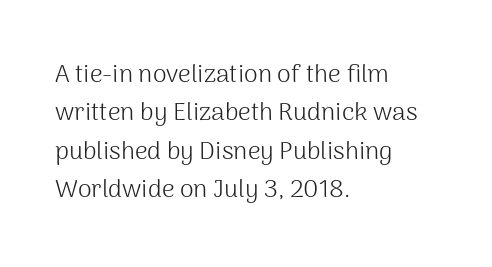
This sample uses an upright cut, with every glyph sitting square on the baseline. The string is rendered with underlining switched off. Tracking value appears to be zero — textbook default spacing. The lines in this sample share a left origin and differ only in where they stop. Vertical spacing — default.
